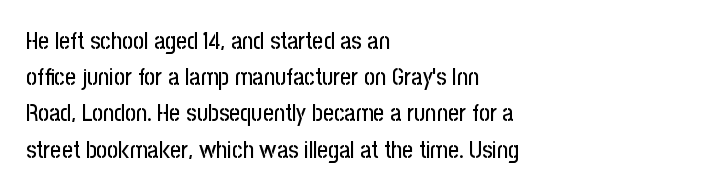
Leading: standard. Ascenders rise straight up at ninety degrees. Nobody drew a line under any word here. Here the glyphs are tracked normally, forming tight word shapes. All the whitespace from short lines collects on the right.
